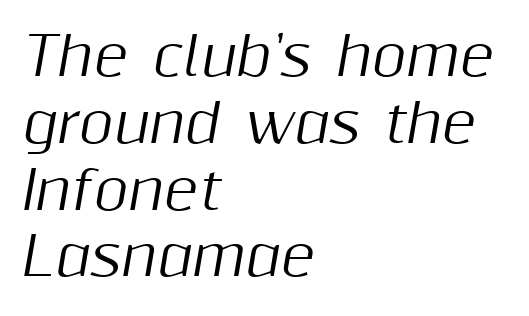
The image shows 53 px text type, italic (leaning right); set left-aligned, normal line spacing (1.26x), normal letter spacing, not underlined; medium stroke contrast and a medium x-height.
